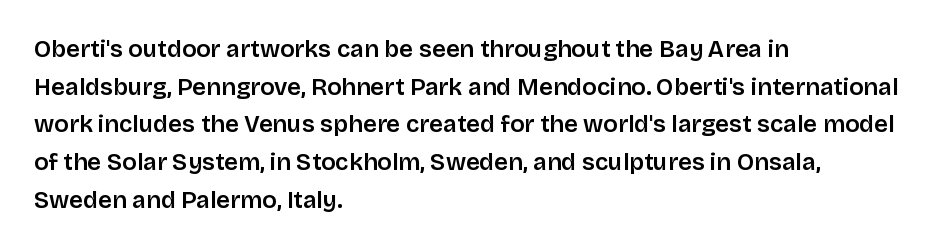
Students, observe: this is what conventionally led text looks like. When letters stand straight like this, we call the style roman or upright. Horizontally, the lines are justified to the leading edge only. The type is set solid horizontally, with unmodified tracking. The baseline area is clear.
